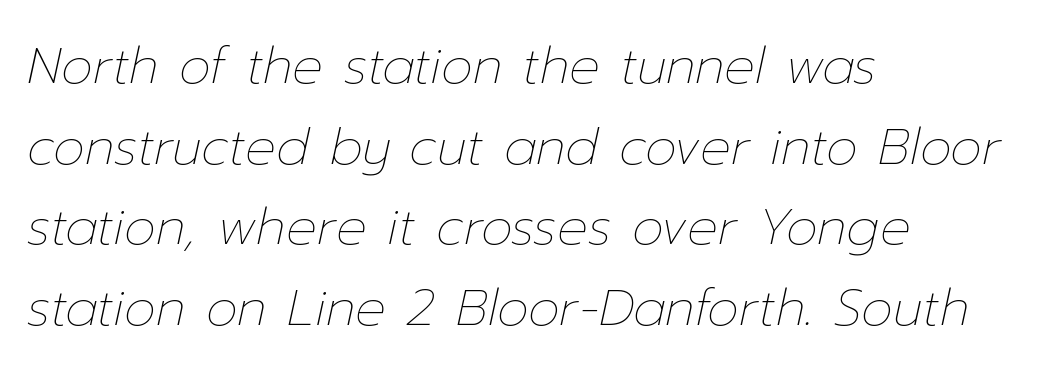
The image shows 51 px thin type, italic (leaning right); set left-aligned, normal line spacing (1.58x), normal letter spacing, not underlined; low stroke contrast and a medium x-height.
